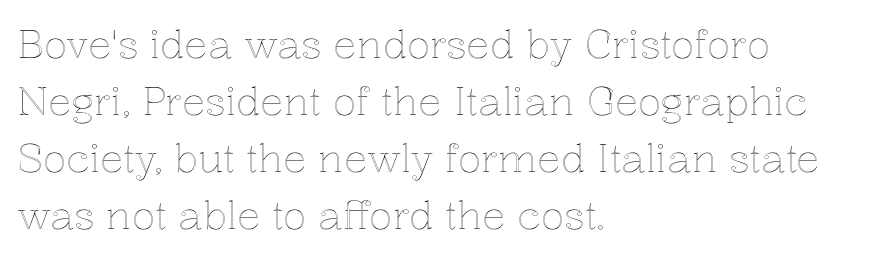
Q: Is the text italic (slanted)? A: No, it is upright.
Q: Is the text underlined? A: No.
Q: How is the paragraph aligned? A: Left-aligned.
Q: Is the spacing between letters normal or unusually wide? A: Normal.
Q: Is the spacing between lines tight, normal or loose? A: Normal.
Q: Width (condensed, normal, or wide)? A: Normal.
Q: x-height? A: Medium.
Q: Monospaced? A: No.
